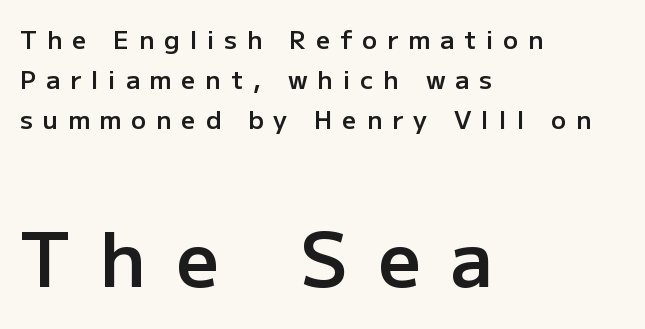
The axis of the letterforms is exactly vertical. The type family on display is of the sans-serif kind. The line-height multiplier appears to be the usual default. Inter-character spacing is expanded well beyond the font's built-in metrics.
